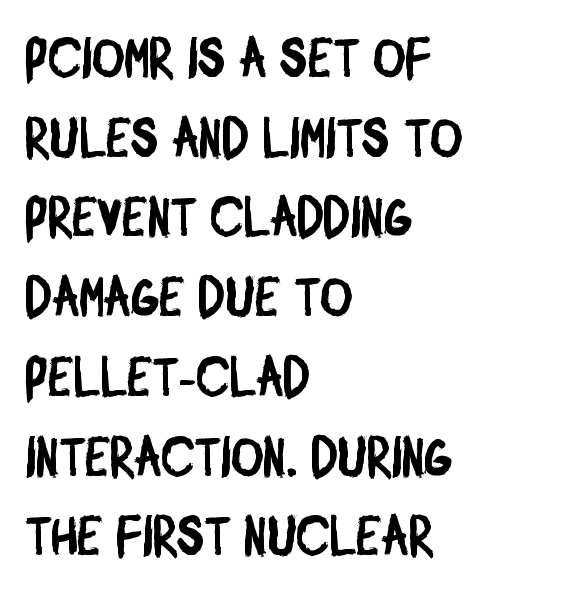
The image shows 55 px condensed sans-serif type; set left-aligned, normal line spacing (1.45x), normal letter spacing, not underlined; low stroke contrast and a large x-height.
